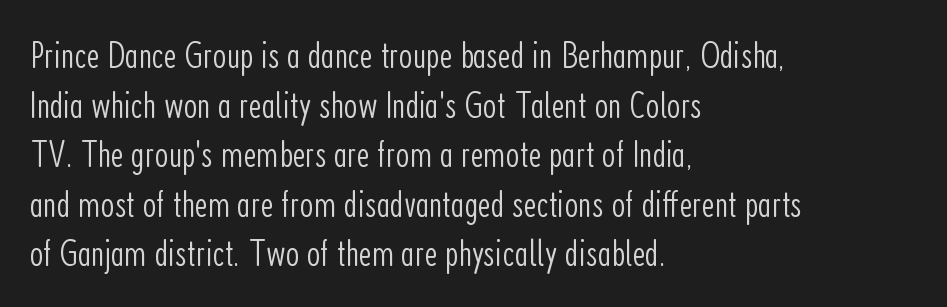
The image shows 39 px light, condensed sans-serif type, upright; set left-aligned, normal line spacing (1.27x), normal letter spacing, not underlined; low stroke contrast and a medium x-height.
